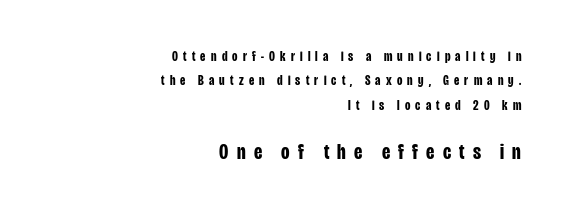
Q: Is the text bold? A: Yes.
Q: Is the text italic (slanted)? A: No, it is upright.
Q: Is the text underlined? A: No.
Q: How is the paragraph aligned? A: Right-aligned.
Q: Is the spacing between letters normal or unusually wide? A: Unusually wide.
Q: Which block of text is set in a larger size, the first (top) or the second (bottom)? A: The second (bottom) one.
